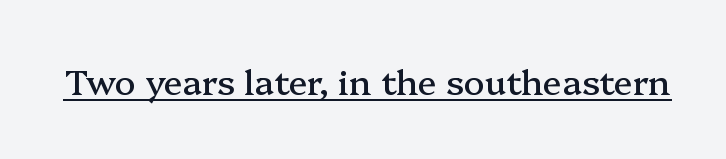
These lines are composed in type with serifs. Designer's note — italics off, roman on. Between one letter and the next there's only the usual sliver of space. Proportional: the letters do not fall into vertical columns.
